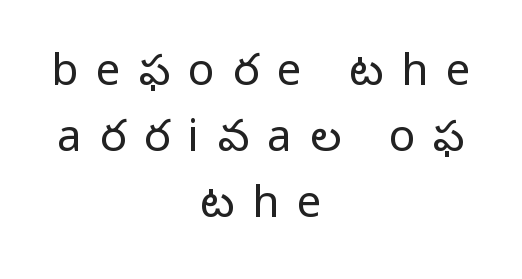
{"serif": "no", "italic": "no", "bold": "no", "weight": "regular", "width": "normal", "stroke_contrast": "low", "x_height": "medium", "monospaced": "no", "underline": "no", "align": "center", "line_spacing": "normal", "line_spacing_ratio": 1.5, "letter_spacing": "wide", "letter_spacing_em": 0.41, "glyph_px": 44}
